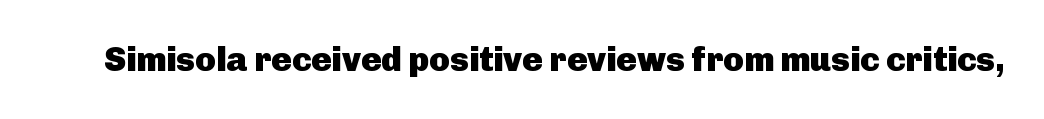
{"serif": "no", "italic": "no", "bold": "yes", "weight": "heavy", "width": "normal", "stroke_contrast": "low", "x_height": "medium", "monospaced": "no", "underline": "no", "letter_spacing": "normal", "letter_spacing_em": 0.0, "glyph_px": 34}
